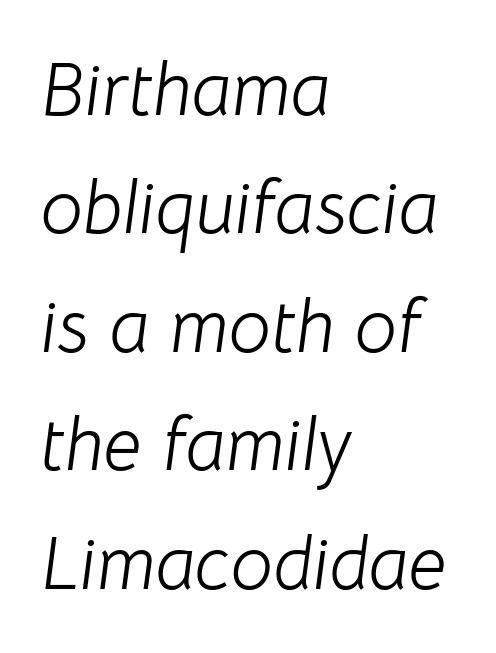
{"italic": "yes", "lean": "right", "slant_degrees": 8, "bold": "no", "weight": "light", "width": "normal", "stroke_contrast": "low", "x_height": "medium", "monospaced": "no", "underline": "no", "align": "left", "line_spacing": "normal", "line_spacing_ratio": 1.58, "letter_spacing": "normal", "letter_spacing_em": 0.0, "glyph_px": 75}
